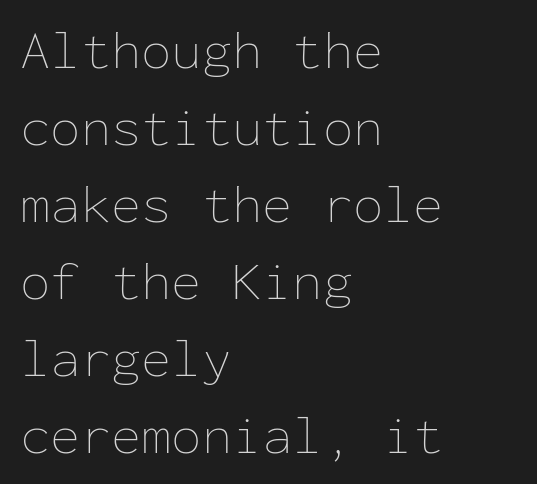
{"italic": "no", "bold": "no", "weight": "thin", "width": "normal", "stroke_contrast": "low", "x_height": "medium", "monospaced": "yes", "underline": "no", "align": "left", "line_spacing": "normal", "line_spacing_ratio": 1.4, "letter_spacing": "normal", "letter_spacing_em": 0.0, "glyph_px": 55}
